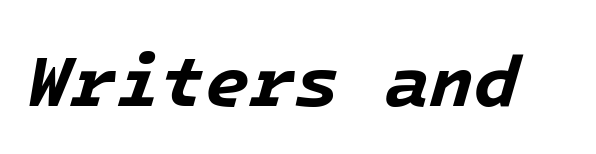
Standard letterfit; no display-style spreading of the glyphs. How heavy is the stroke? Heavy — this is a bold. Only glyphs here, with clear space below each row. Tall strokes in this sample are angled rather than plumb.
